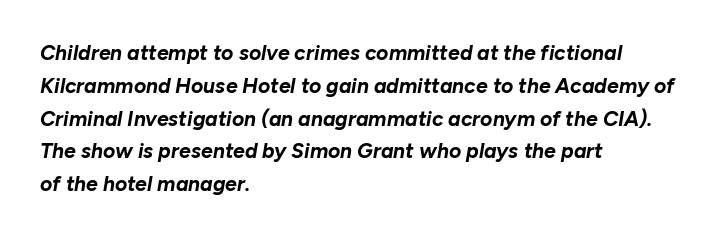
The image shows 21 px bold type, italic (leaning right); set left-aligned, normal line spacing (1.56x), normal letter spacing, not underlined.
